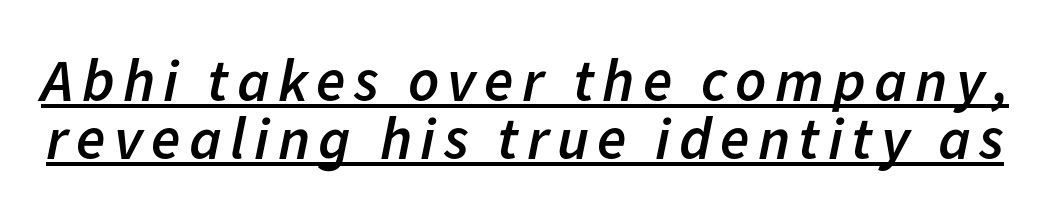
Compared with ordinary roman type, these characters are visibly tilted. A semibold gives these letters moderate extra thickness, short of bold. Line spacing here is tight. Underlining? Definitely there. Think of a printed novel: that variable character pitch is what you see here.
